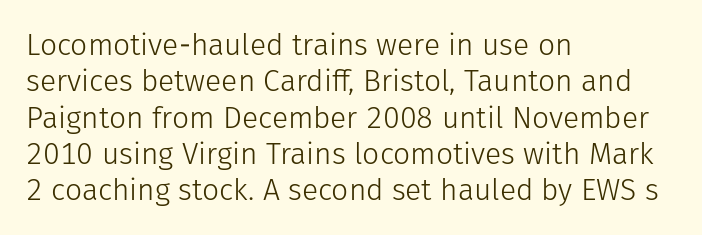
The image shows 30 px light sans-serif type, upright; set left-aligned, line spacing 1.21x, normal letter spacing, not underlined; low stroke contrast and a medium x-height.
